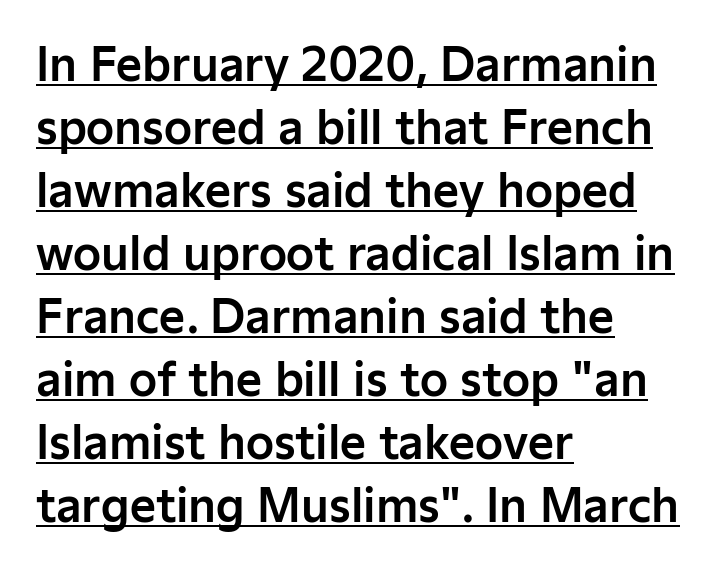
The leading is moderate, giving the passage an even texture. Each word holds together tightly as a unit, with standard inter-letter gaps. It's the straight-up-and-down kind of type. The rag falls on the right side of this text block. Character widths vary here, with narrow letters taking less room than wide ones.
